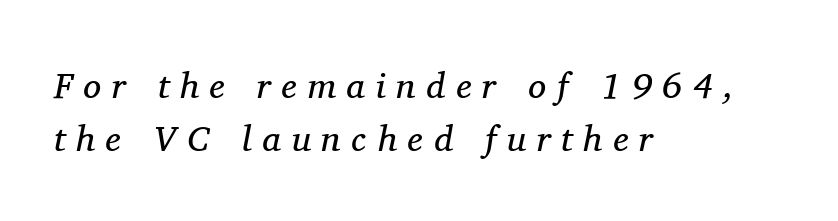
The image shows 36 px regular-weight serif type, italic (leaning right); set left-aligned, normal line spacing (1.47x), unusually wide letter spacing (+0.3 em), not underlined; medium stroke contrast and a medium x-height.
